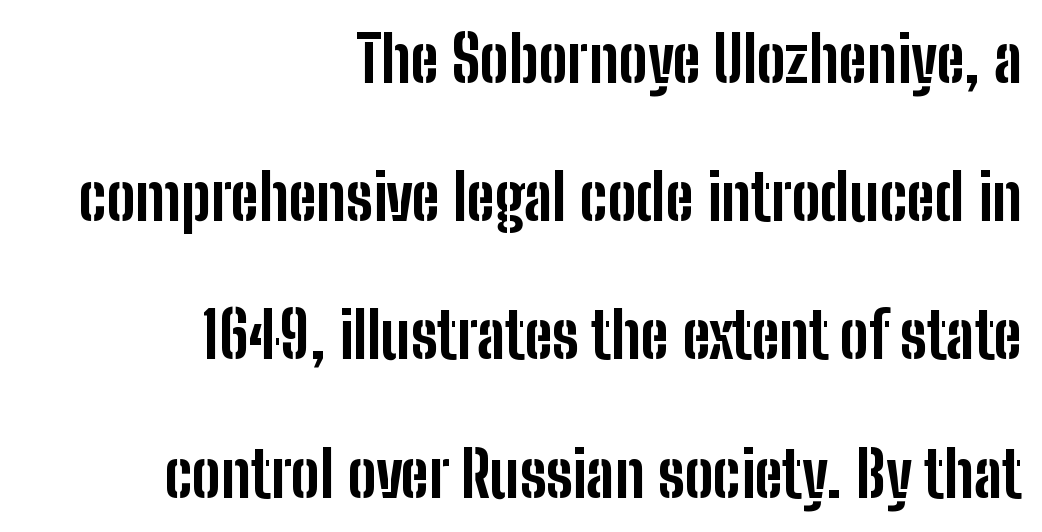
The letters stand upright; this is a roman face. The rendering uses a bold face; every stroke is thick and dark. The compositor pushed each line to the right boundary. Descender tails drop into unmarked territory. The rendering uses a large line-height, opening up the rows. The line texture is even and compact thanks to regular tracking.
